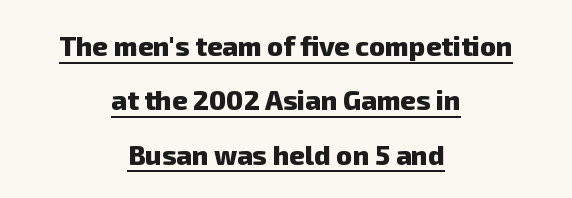
The image shows 27 px bold type; set centered, loose line spacing (2.01x), normal letter spacing, underlined.
